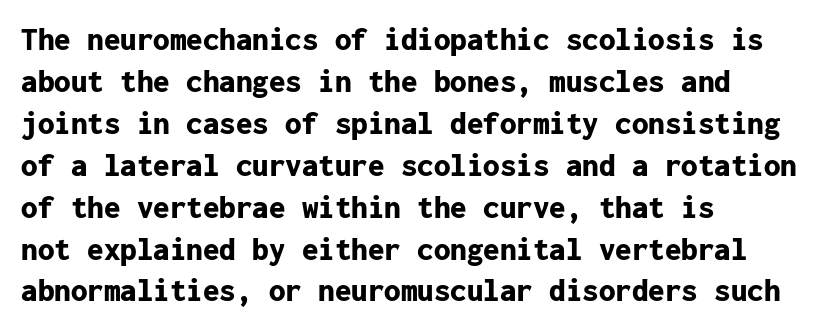
What weight is shown? A full bold with thick strokes. Fixed-width glyphs throughout — classic coding-font behaviour. Compared with typical body copy, the letter spacing here is the same. Line spacing here is normal.
